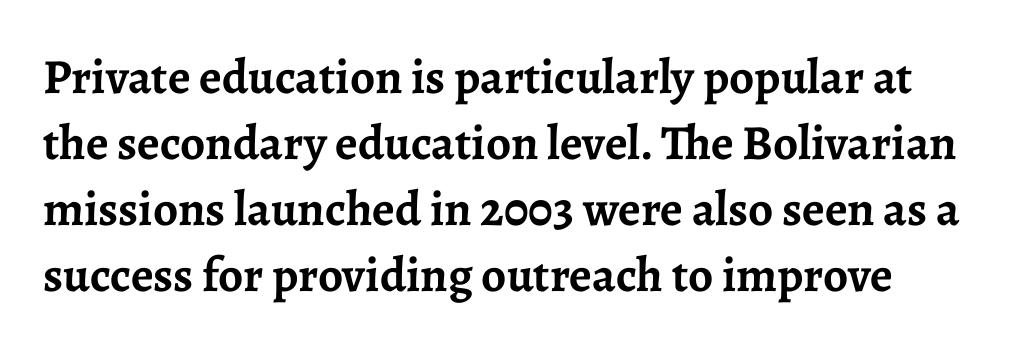
The image shows 49 px semibold serif type, upright; set normal line spacing (1.35x), normal letter spacing, not underlined; low stroke contrast and a medium x-height.
